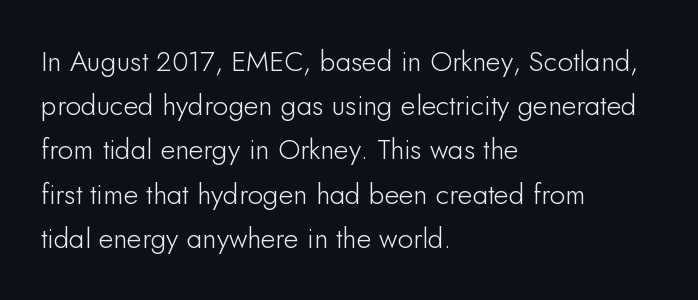
Q: Is the text italic (slanted)? A: No, it is upright.
Q: Is the typeface a serif or a sans-serif typeface? A: Sans-serif.
Q: Is the text underlined? A: No.
Q: How is the paragraph aligned? A: Left-aligned.
Q: Is the spacing between letters normal or unusually wide? A: Normal.
Q: Is the spacing between lines tight, normal or loose? A: Normal.
Q: Width (condensed, normal, or wide)? A: Normal.
Q: Stroke contrast? A: Low.
Q: x-height? A: Small.
Q: Monospaced? A: No.
